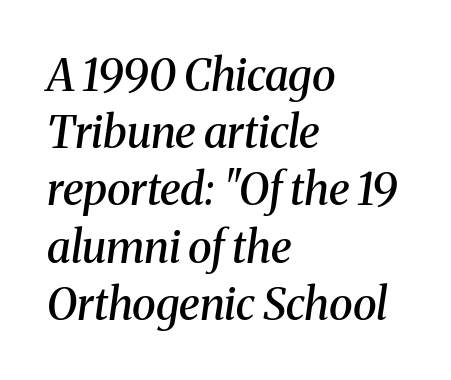
Q: Is the text bold? A: Semi-bold.
Q: Is the text italic (slanted)? A: Yes, it leans right by about 8 degrees.
Q: Is the typeface a serif or a sans-serif typeface? A: Serif.
Q: Is the text underlined? A: No.
Q: How is the paragraph aligned? A: Left-aligned.
Q: Is the spacing between letters normal or unusually wide? A: Normal.
Q: Is the spacing between lines tight, normal or loose? A: Normal.
Q: Width (condensed, normal, or wide)? A: Normal.
Q: Stroke contrast? A: Medium.
Q: x-height? A: Medium.
Q: Monospaced? A: No.
